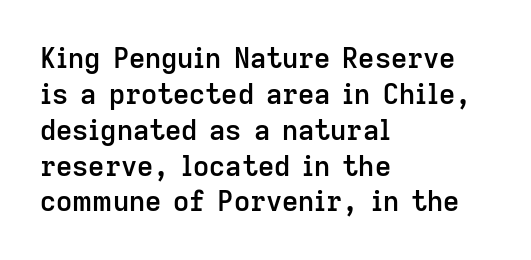
{"serif": "no", "italic": "no", "bold": "semi", "weight": "semibold", "width": "normal", "stroke_contrast": "low", "x_height": "medium", "monospaced": "no", "underline": "no", "align": "left", "line_spacing": "normal", "line_spacing_ratio": 1.28, "letter_spacing": "normal", "letter_spacing_em": 0.0, "glyph_px": 28}
